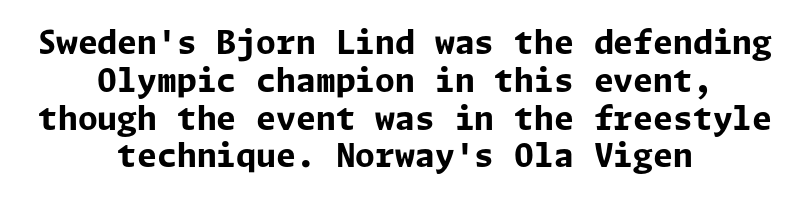
The image shows 32 px bold sans-serif type, upright; set centered, line spacing 1.18x, normal letter spacing, not underlined; low stroke contrast and a medium x-height.
